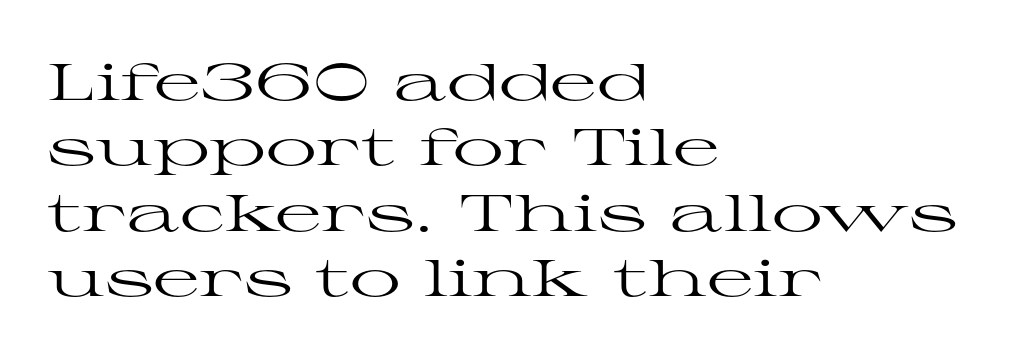
{"serif": "yes", "italic": "no", "bold": "no", "weight": "regular", "width": "wide", "stroke_contrast": "high", "x_height": "medium", "monospaced": "no", "underline": "no", "align": "left", "line_spacing": "normal", "line_spacing_ratio": 1.28, "letter_spacing": "normal", "letter_spacing_em": 0.0, "glyph_px": 51}
